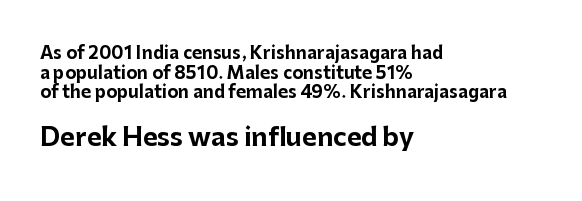
Posture: vertical. Block two is the big one; block one sits smaller above it. Is the block centered? No — it sits flush against the left margin. Tracking value appears to be zero — textbook default spacing.
